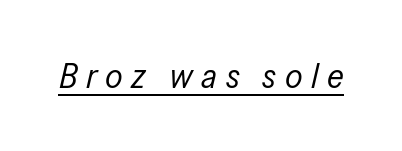
The tracking reads as deliberately expanded to a designer's eye. Caption: lettering with a line underneath. The specimen reads as italic at a glance. The strokes are not fattened; the text isn't bold.
